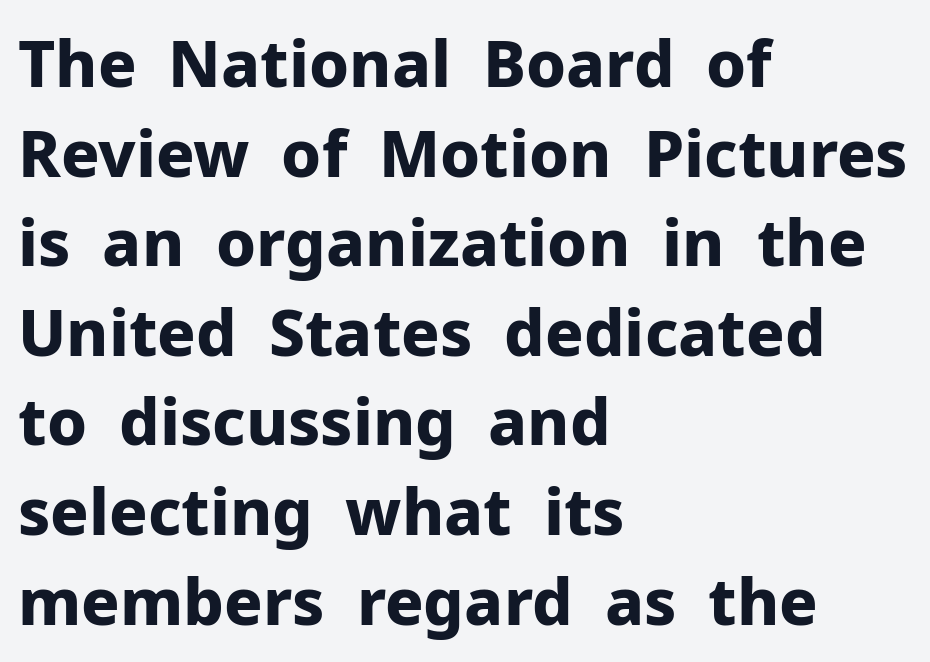
Regular leading. Each glyph is drawn with heavy, bold strokes. A classic flush-left, rag-right setting is used for this passage. Look at the tracking — it's just the regular setting, nothing added. Words float on clear page, feet unadorned. Characters remain perfectly vertical along every line.
